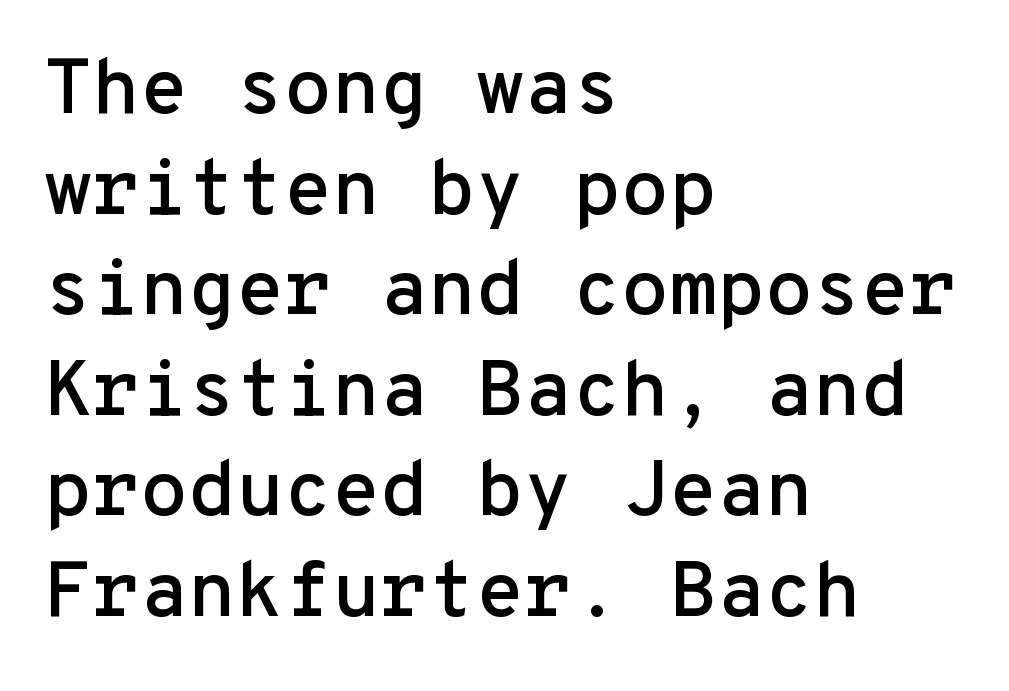
The letters carry no serifs — their stems end cleanly without finishing strokes. The passage shown stacks its lines at a standard gap. Observe the ordinary spacing: letters are neighbours, not strangers. Rule under the text: the space is simply empty.
